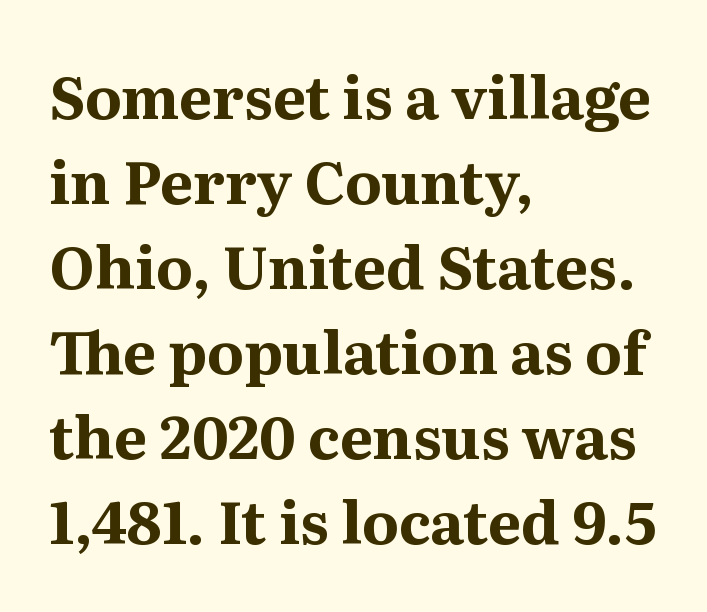
Designer's note — italics off, roman on. Emphasis by weight is at full strength: bold. The font family rendered here belongs to the serif group. The ragged edge is on the right, which tells us the setting is flush left. Compared with typical paragraphs, the rows here are spaced about the same. Short note: letters normally spaced.
